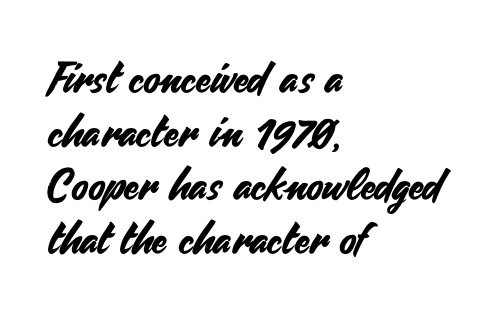
Just letters on the line, the space beneath them empty. Leading matches the norm, producing a regular column. What kind of face is this? One without serifs — a sans. This rendering leaves character spacing at its baseline value. The text block is weighted toward the left margin, trailing off unevenly rightward.
